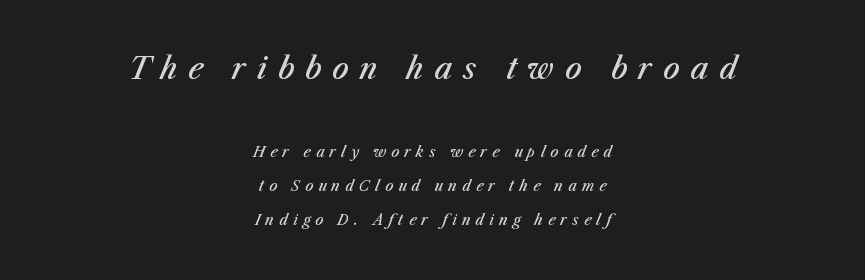
Q: Is the text bold? A: Semi-bold.
Q: Is the text italic (slanted)? A: Yes, it leans right by about 23 degrees.
Q: Is the text underlined? A: No.
Q: How is the paragraph aligned? A: Centered.
Q: Is the spacing between letters normal or unusually wide? A: Unusually wide.
Q: Is the spacing between lines tight, normal or loose? A: Loose.
Q: Which block of text is set in a larger size, the first (top) or the second (bottom)? A: The first (top) one.
Q: Width (condensed, normal, or wide)? A: Normal.
Q: Stroke contrast? A: Medium.
Q: x-height? A: Medium.
Q: Monospaced? A: No.
